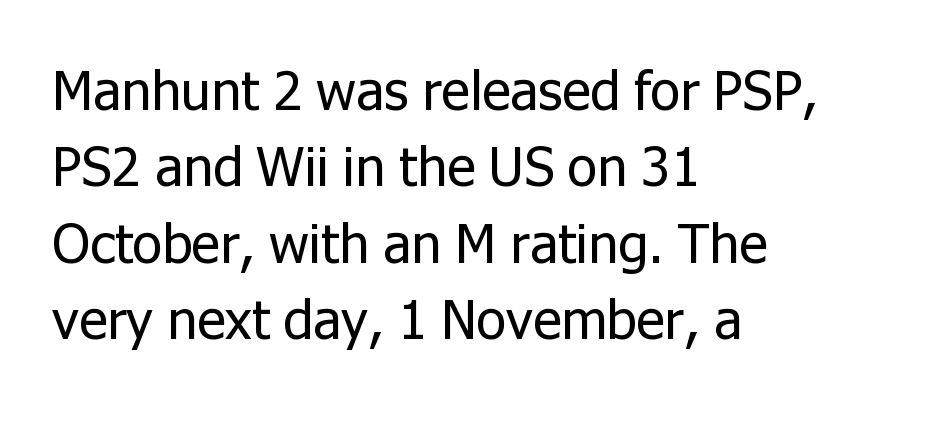
{"serif": "no", "italic": "no", "bold": "no", "weight": "regular", "width": "normal", "stroke_contrast": "low", "x_height": "medium", "monospaced": "no", "underline": "no", "align": "left", "line_spacing": "normal", "line_spacing_ratio": 1.39, "letter_spacing": "normal", "letter_spacing_em": 0.0, "glyph_px": 55}
